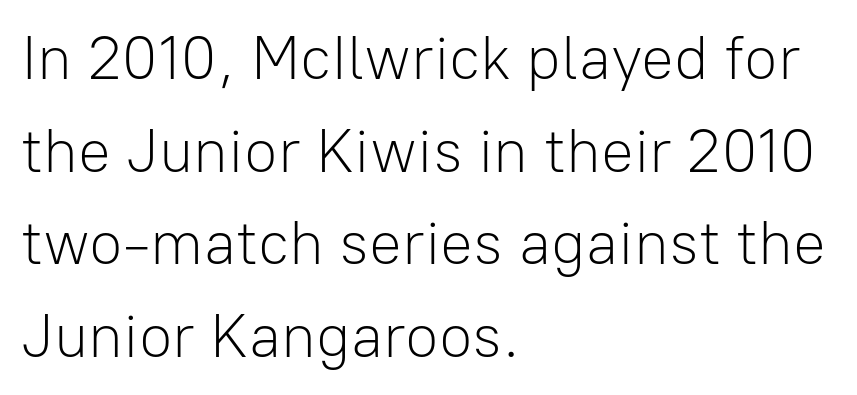
Regarding leading, the lines here are spaced in the standard way. Words appear dense and cohesive because spacing is normal. Note: no serifs on the glyphs. Posture: straight, roman, zero tilt.
